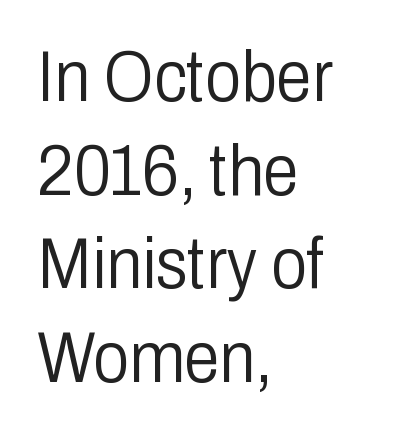
{"serif": "no", "italic": "no", "bold": "no", "weight": "light", "width": "condensed", "stroke_contrast": "low", "x_height": "medium", "monospaced": "no", "underline": "no", "align": "left", "line_spacing": "normal", "line_spacing_ratio": 1.3, "letter_spacing": "normal", "letter_spacing_em": 0.0, "glyph_px": 72}
